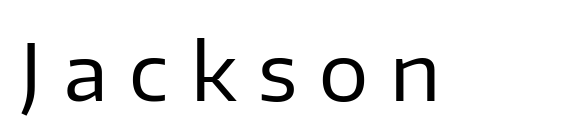
Q: Is the text bold? A: No.
Q: Is the text italic (slanted)? A: No, it is upright.
Q: Is the typeface a serif or a sans-serif typeface? A: Sans-serif.
Q: Is the text underlined? A: No.
Q: Is the spacing between letters normal or unusually wide? A: Unusually wide.
Q: Width (condensed, normal, or wide)? A: Normal.
Q: Stroke contrast? A: Low.
Q: x-height? A: Medium.
Q: Monospaced? A: No.
